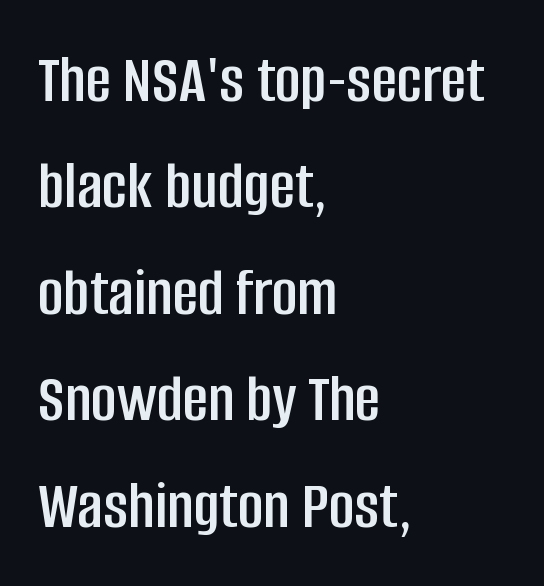
{"serif": "no", "italic": "no", "width": "condensed", "stroke_contrast": "low", "x_height": "large", "monospaced": "no", "underline": "no", "align": "left", "line_spacing": "normal", "line_spacing_ratio": 1.52, "letter_spacing": "normal", "letter_spacing_em": 0.0, "glyph_px": 70}
